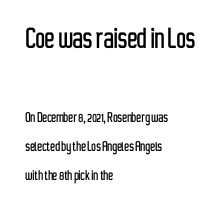
Q: Is the text italic (slanted)? A: No, it is upright.
Q: Is the typeface a serif or a sans-serif typeface? A: Sans-serif.
Q: Is the text underlined? A: No.
Q: How is the paragraph aligned? A: Left-aligned.
Q: Is the spacing between letters normal or unusually wide? A: Normal.
Q: Which block of text is set in a larger size, the first (top) or the second (bottom)? A: The first (top) one.
Q: Width (condensed, normal, or wide)? A: Condensed.
Q: Stroke contrast? A: Low.
Q: x-height? A: Medium.
Q: Monospaced? A: No.
